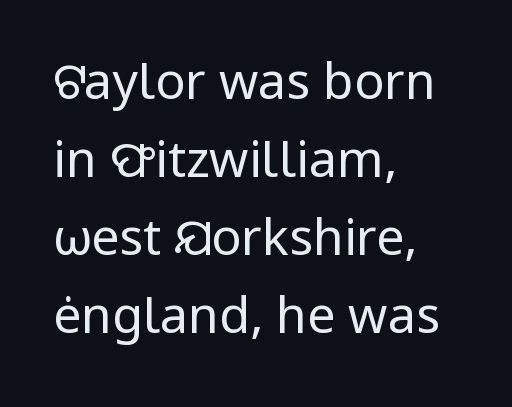
Q: Is the text bold? A: No.
Q: Is the text italic (slanted)? A: No, it is upright.
Q: Is the typeface a serif or a sans-serif typeface? A: Sans-serif.
Q: Is the text underlined? A: No.
Q: How is the paragraph aligned? A: Left-aligned.
Q: Is the spacing between letters normal or unusually wide? A: Normal.
Q: Is the spacing between lines tight, normal or loose? A: Normal.
Q: Width (condensed, normal, or wide)? A: Normal.
Q: Stroke contrast? A: Low.
Q: x-height? A: Medium.
Q: Monospaced? A: No.
